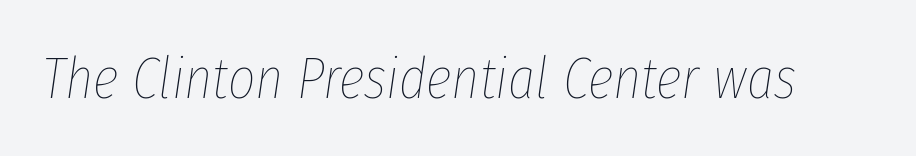
Q: Is the text bold? A: No.
Q: Is the text italic (slanted)? A: Yes, it leans right by about 8 degrees.
Q: Is the text underlined? A: No.
Q: Is the spacing between letters normal or unusually wide? A: Normal.
Q: Width (condensed, normal, or wide)? A: Condensed.
Q: Stroke contrast? A: Low.
Q: x-height? A: Medium.
Q: Monospaced? A: No.
